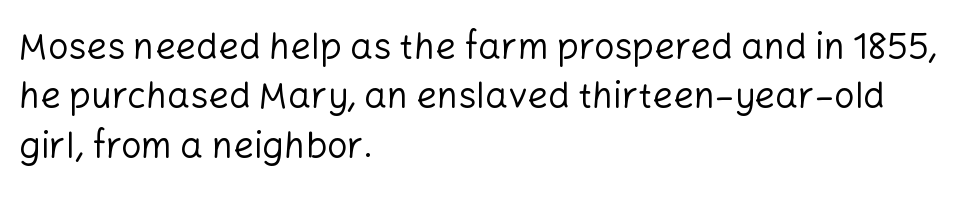
Summary of weight: not heavy and not bold. The passage shown has conventional tracking throughout. Short and long lines alike share a common starting point at left. Type style note: lacks serifs. The rendering uses natural spacing where letterforms have individual widths. The typography opts for an upright posture over an oblique one.
